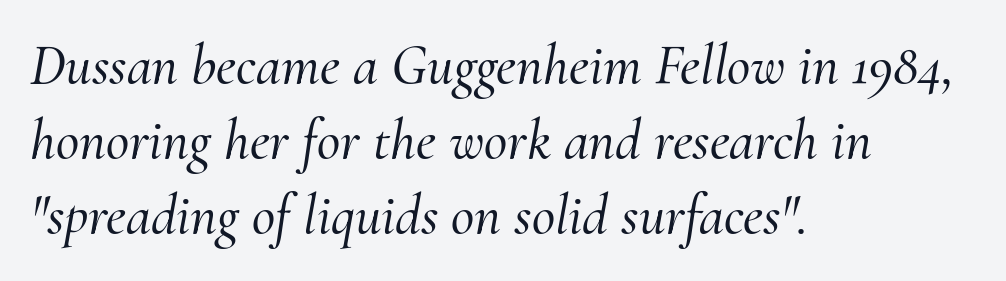
The image shows 57 px serif type, italic (leaning right); set left-aligned, normal line spacing (1.32x), normal letter spacing, not underlined; medium stroke contrast and a small x-height.
